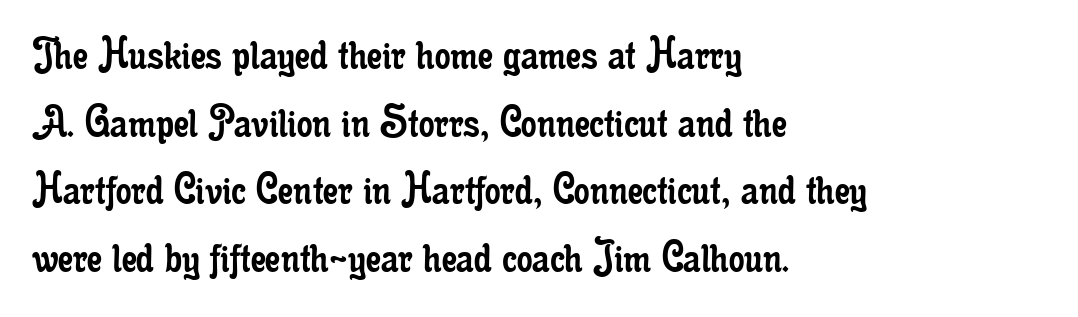
{"serif": "yes", "italic": "no", "bold": "no", "weight": "regular", "width": "condensed", "stroke_contrast": "low", "x_height": "small", "monospaced": "no", "underline": "no", "align": "left", "line_spacing": "normal", "line_spacing_ratio": 1.38, "letter_spacing": "normal", "letter_spacing_em": 0.0, "glyph_px": 49}
